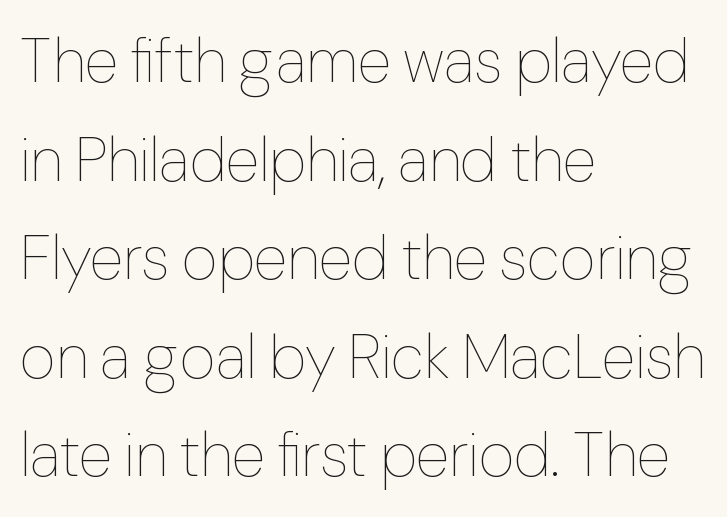
{"italic": "no", "bold": "no", "weight": "thin", "width": "normal", "stroke_contrast": "low", "x_height": "medium", "monospaced": "no", "underline": "no", "align": "left", "line_spacing": "normal", "line_spacing_ratio": 1.59, "letter_spacing": "normal", "letter_spacing_em": 0.0, "glyph_px": 62}
